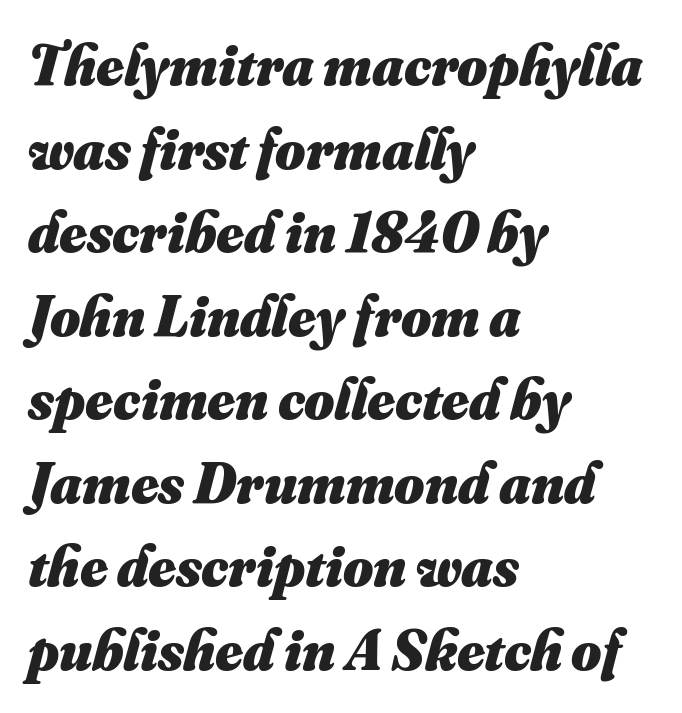
The image shows 58 px heavy type; set left-aligned, normal line spacing (1.44x), normal letter spacing, not underlined; medium stroke contrast and a small x-height.
